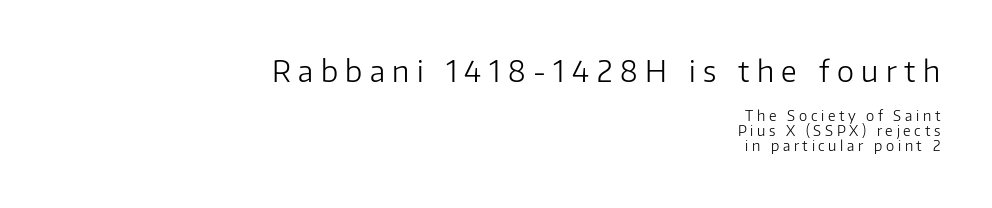
Q: Is the text bold? A: No.
Q: Is the text italic (slanted)? A: No, it is upright.
Q: Is the typeface a serif or a sans-serif typeface? A: Sans-serif.
Q: Is the text underlined? A: No.
Q: How is the paragraph aligned? A: Right-aligned.
Q: Is the spacing between letters normal or unusually wide? A: Unusually wide.
Q: Is the spacing between lines tight, normal or loose? A: Tight.
Q: Which block of text is set in a larger size, the first (top) or the second (bottom)? A: The first (top) one.
Q: Width (condensed, normal, or wide)? A: Normal.
Q: Stroke contrast? A: Low.
Q: x-height? A: Medium.
Q: Monospaced? A: No.
